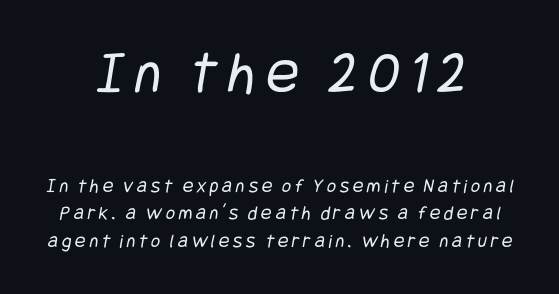
Is this a sans? Yes — the strokes have no serifs. The zone under the glyphs is completely vacant. Larger block? The one above; the one below is distinctly smaller. Honestly, the row spacing looks completely unremarkable. A centered setting, common on invitations and titles, is used for this passage.
